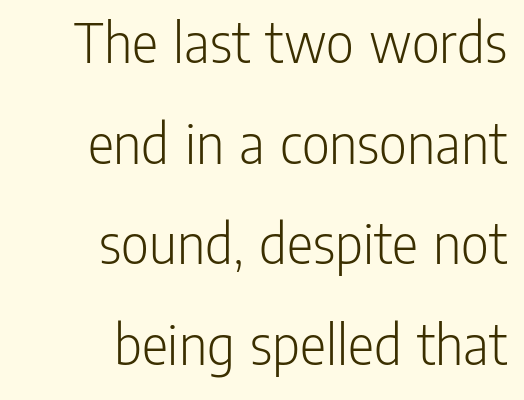
Q: Is the text bold? A: No.
Q: Is the text italic (slanted)? A: No, it is upright.
Q: Is the typeface a serif or a sans-serif typeface? A: Sans-serif.
Q: Is the text underlined? A: No.
Q: How is the paragraph aligned? A: Right-aligned.
Q: Is the spacing between letters normal or unusually wide? A: Normal.
Q: Is the spacing between lines tight, normal or loose? A: Normal.
Q: Width (condensed, normal, or wide)? A: Condensed.
Q: Stroke contrast? A: Low.
Q: x-height? A: Medium.
Q: Monospaced? A: No.
